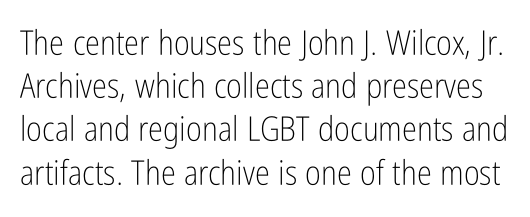
The image shows 34 px light, condensed sans-serif type, upright; set normal line spacing (1.27x), normal letter spacing, not underlined; low stroke contrast and a medium x-height.
